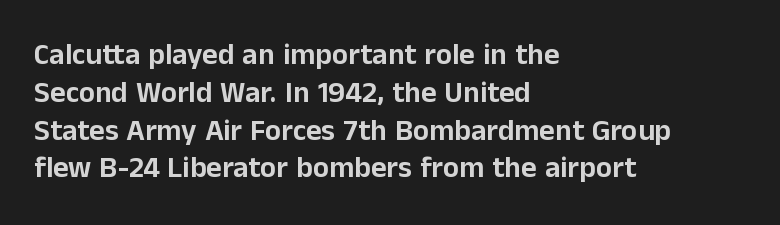
{"serif": "no", "italic": "no", "width": "normal", "stroke_contrast": "low", "x_height": "medium", "monospaced": "no", "underline": "no", "align": "left", "line_spacing": "normal", "line_spacing_ratio": 1.26, "letter_spacing": "normal", "letter_spacing_em": 0.0, "glyph_px": 30}
